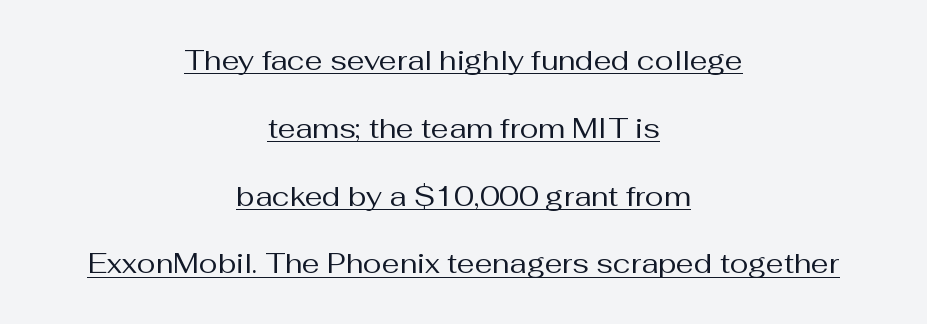
{"serif": "no", "italic": "no", "bold": "no", "weight": "regular", "width": "normal", "stroke_contrast": "medium", "x_height": "medium", "monospaced": "no", "underline": "yes", "align": "center", "line_spacing": "loose", "line_spacing_ratio": 2.42, "letter_spacing": "normal", "letter_spacing_em": 0.0, "glyph_px": 28}
